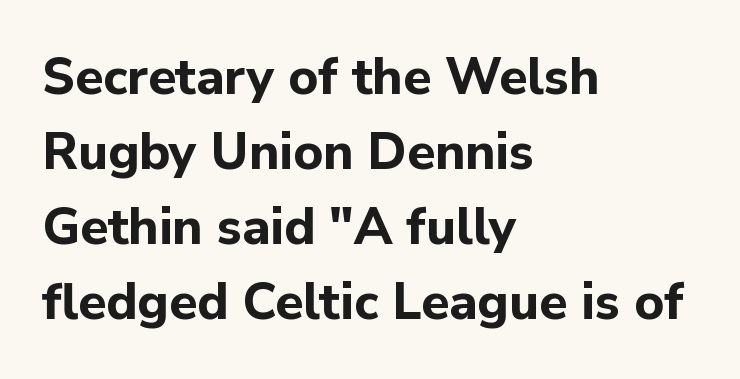
Q: Is the text bold? A: Yes.
Q: Is the text italic (slanted)? A: No, it is upright.
Q: Is the typeface a serif or a sans-serif typeface? A: Sans-serif.
Q: Is the text underlined? A: No.
Q: How is the paragraph aligned? A: Left-aligned.
Q: Is the spacing between letters normal or unusually wide? A: Normal.
Q: Is the spacing between lines tight, normal or loose? A: Normal.
Q: Width (condensed, normal, or wide)? A: Normal.
Q: Stroke contrast? A: Low.
Q: x-height? A: Medium.
Q: Monospaced? A: No.
